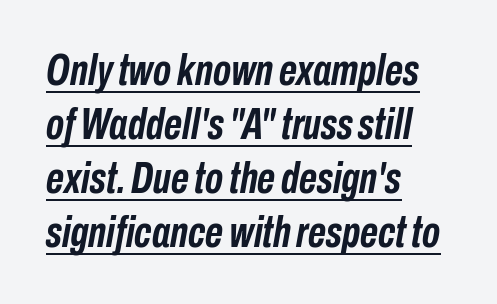
Q: Is the text bold? A: Yes.
Q: Is the text italic (slanted)? A: Yes, it leans right by about 10 degrees.
Q: Is the text underlined? A: Yes.
Q: How is the paragraph aligned? A: Left-aligned.
Q: Is the spacing between letters normal or unusually wide? A: Normal.
Q: Width (condensed, normal, or wide)? A: Condensed.
Q: Stroke contrast? A: Low.
Q: x-height? A: Medium.
Q: Monospaced? A: No.
